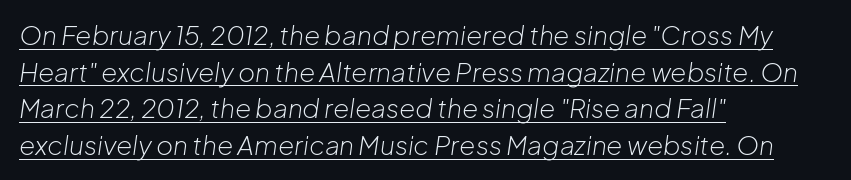
The image shows 26 px text type, italic (leaning right); set left-aligned, normal line spacing (1.41x), normal letter spacing, underlined.
